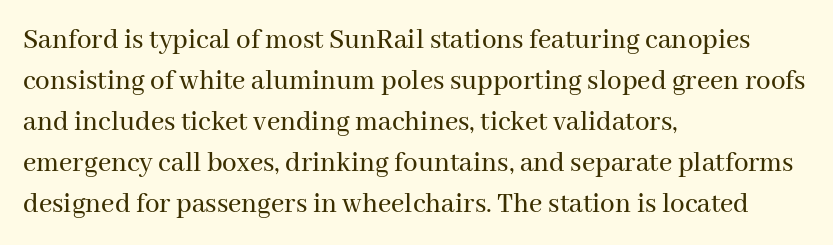
Honestly, the letter spacing is just normal — you wouldn't notice it. The type family on display is of the serif kind. Here the designer chose a conventional face with non-uniform glyph widths. This sample keeps an unexceptional amount of space between lines.
